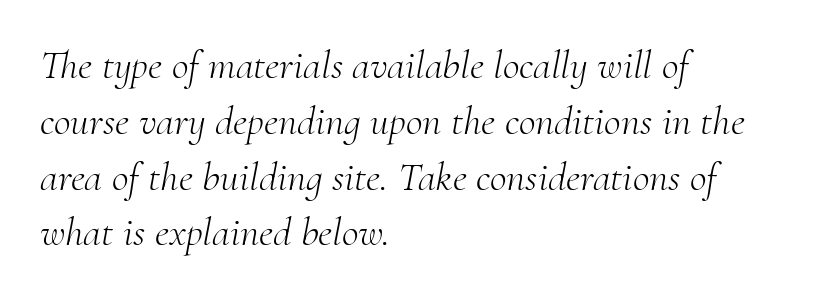
{"serif": "yes", "italic": "yes", "lean": "right", "slant_degrees": 10, "bold": "no", "weight": "light", "width": "normal", "stroke_contrast": "medium", "x_height": "small", "monospaced": "no", "underline": "no", "align": "left", "line_spacing": "normal", "line_spacing_ratio": 1.36, "letter_spacing": "normal", "letter_spacing_em": 0.0, "glyph_px": 41}
